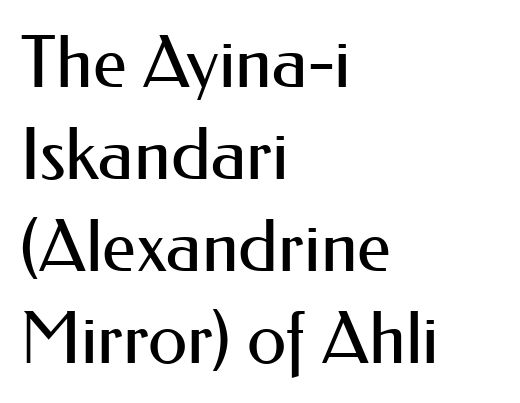
{"serif": "no", "italic": "no", "bold": "no", "weight": "regular", "width": "normal", "stroke_contrast": "medium", "x_height": "small", "monospaced": "no", "underline": "no", "align": "left", "line_spacing": "normal", "line_spacing_ratio": 1.28, "letter_spacing": "normal", "letter_spacing_em": 0.0, "glyph_px": 72}
